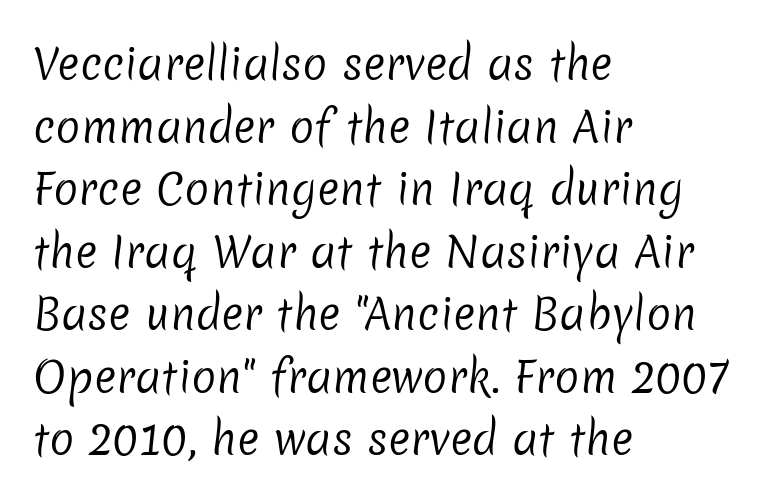
Q: Is the text bold? A: No.
Q: Is the typeface a serif or a sans-serif typeface? A: Sans-serif.
Q: Is the text underlined? A: No.
Q: How is the paragraph aligned? A: Left-aligned.
Q: Is the spacing between letters normal or unusually wide? A: Normal.
Q: Is the spacing between lines tight, normal or loose? A: Normal.
Q: Width (condensed, normal, or wide)? A: Normal.
Q: Stroke contrast? A: Low.
Q: x-height? A: Medium.
Q: Monospaced? A: No.
